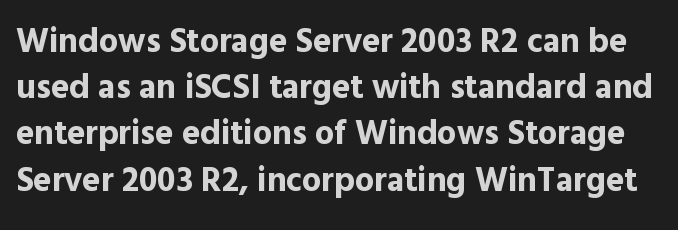
Q: Is the text bold? A: Yes.
Q: Is the text italic (slanted)? A: No, it is upright.
Q: Is the typeface a serif or a sans-serif typeface? A: Sans-serif.
Q: Is the text underlined? A: No.
Q: Is the spacing between letters normal or unusually wide? A: Normal.
Q: Is the spacing between lines tight, normal or loose? A: Normal.
Q: Width (condensed, normal, or wide)? A: Normal.
Q: x-height? A: Medium.
Q: Monospaced? A: No.
